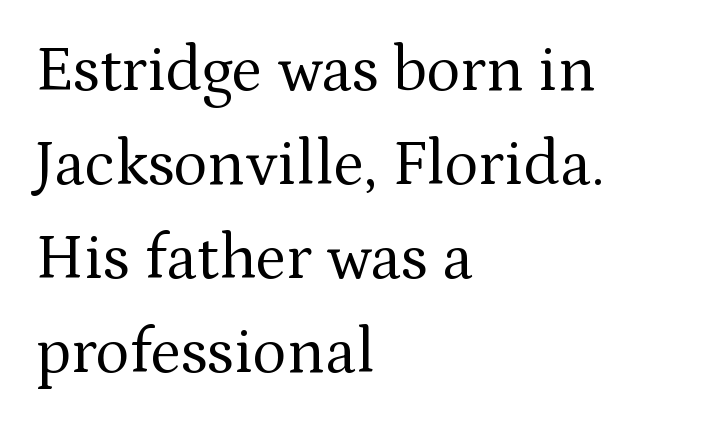
{"serif": "yes", "italic": "no", "bold": "no", "weight": "regular", "width": "normal", "stroke_contrast": "medium", "x_height": "medium", "monospaced": "no", "underline": "no", "align": "left", "line_spacing": "normal", "line_spacing_ratio": 1.47, "letter_spacing": "normal", "letter_spacing_em": 0.0, "glyph_px": 64}
